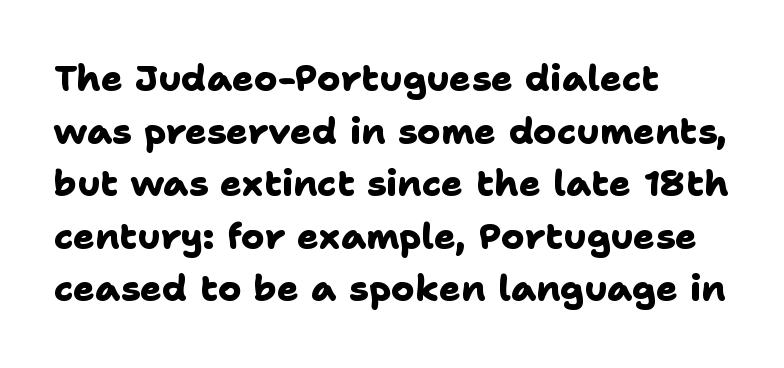
Q: Is the text bold? A: Yes.
Q: Is the typeface a serif or a sans-serif typeface? A: Sans-serif.
Q: Is the text underlined? A: No.
Q: How is the paragraph aligned? A: Left-aligned.
Q: Is the spacing between letters normal or unusually wide? A: Normal.
Q: Is the spacing between lines tight, normal or loose? A: Normal.
Q: Width (condensed, normal, or wide)? A: Normal.
Q: Stroke contrast? A: Low.
Q: x-height? A: Medium.
Q: Monospaced? A: No.
